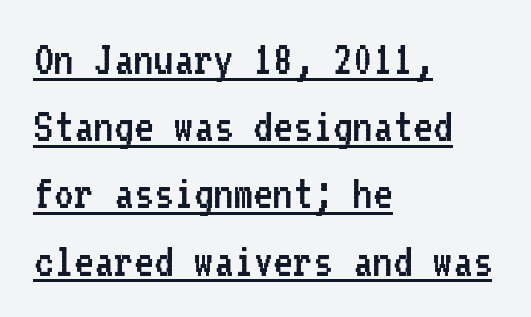
The passage shown is typed in a monospace face where columns stay perfectly aligned. A classic flush-left, rag-right setting is used for this passage. When letters stand straight like this, we call the style roman or upright. Students, observe the line beneath the letters — that is underlining. Note: no serifs on the glyphs.
